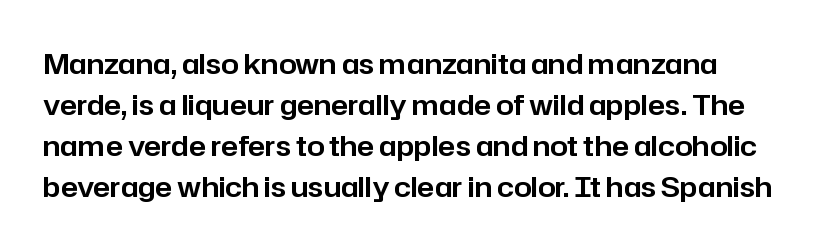
In terms of letterform style, serifs are entirely absent. This sample has the flowing, uneven cadence of proportional lettering. Ascenders rise straight up at ninety degrees. In terms of leading, this rendering sits right in the middle. Lines of text with bare space underneath.
